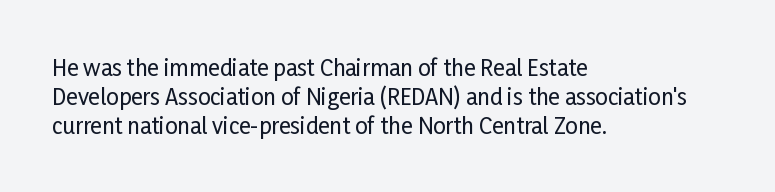
{"italic": "no", "underline": "no", "align": "left", "line_spacing": "normal", "line_spacing_ratio": 1.31, "letter_spacing": "normal", "letter_spacing_em": 0.0, "glyph_px": 22}
